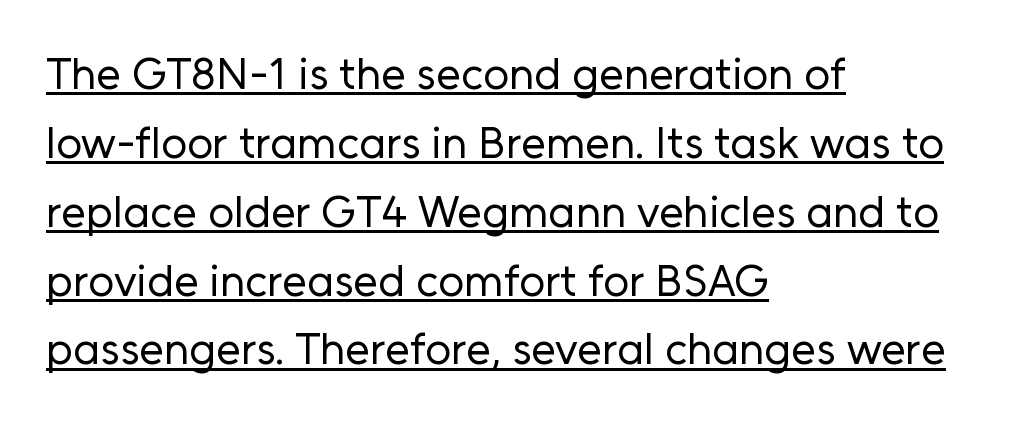
The image shows 45 px regular-weight sans-serif type, upright; set left-aligned, normal line spacing (1.53x), normal letter spacing, underlined; low stroke contrast and a medium x-height.
